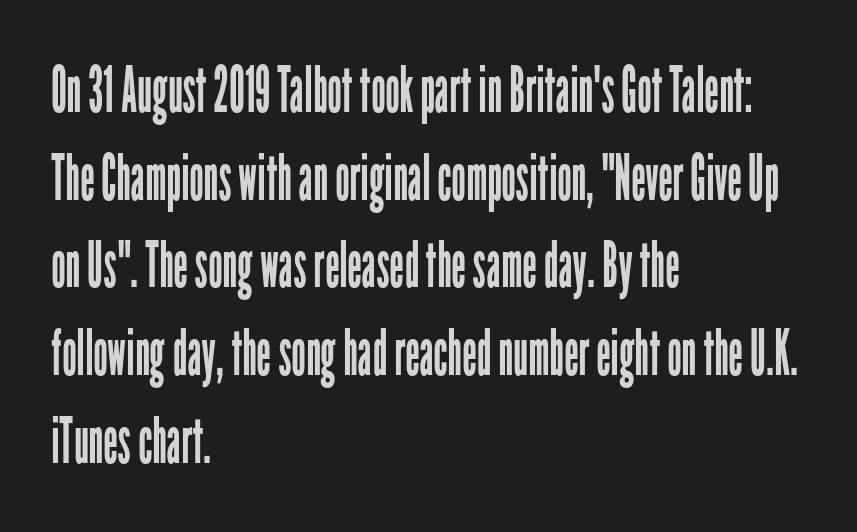
The image shows 64 px regular-weight, condensed sans-serif type, upright; set left-aligned, normal line spacing (1.37x), normal letter spacing, not underlined; low stroke contrast and a medium x-height.
